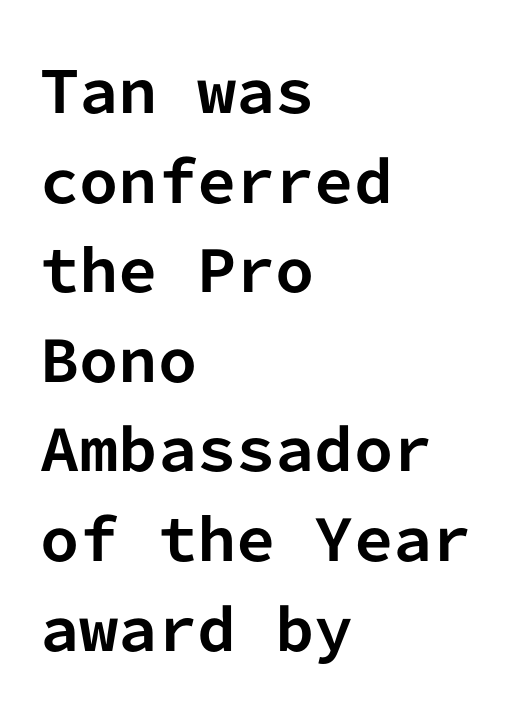
The image shows 56 px bold sans-serif type, upright, monospaced; set left-aligned, normal line spacing (1.6x), normal letter spacing, not underlined; low stroke contrast and a medium x-height.
